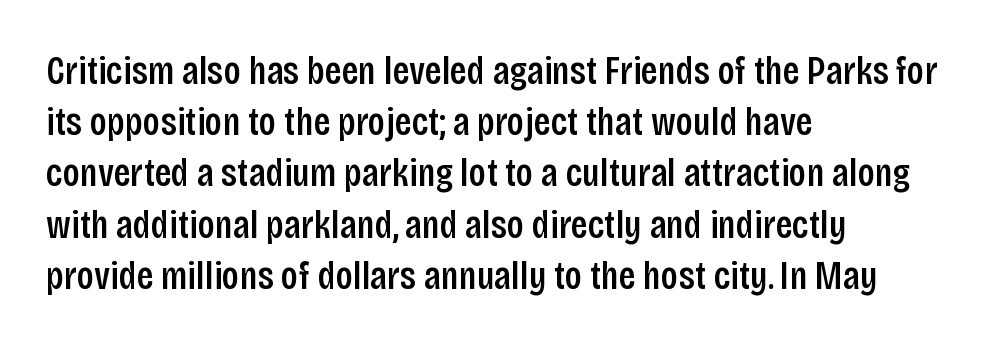
Q: Is the text bold? A: Semi-bold.
Q: Is the text italic (slanted)? A: No, it is upright.
Q: Is the typeface a serif or a sans-serif typeface? A: Sans-serif.
Q: Is the text underlined? A: No.
Q: How is the paragraph aligned? A: Left-aligned.
Q: Is the spacing between letters normal or unusually wide? A: Normal.
Q: Is the spacing between lines tight, normal or loose? A: Normal.
Q: Width (condensed, normal, or wide)? A: Condensed.
Q: Stroke contrast? A: Low.
Q: x-height? A: Large.
Q: Monospaced? A: No.
